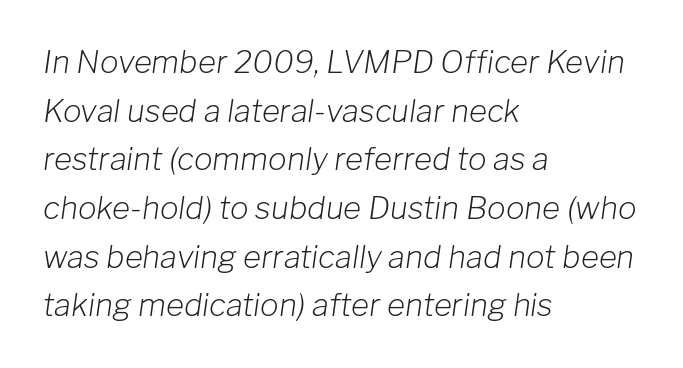
The image shows 31 px light type, italic (leaning right); set left-aligned, normal line spacing (1.57x), normal letter spacing, not underlined; low stroke contrast and a medium x-height.
